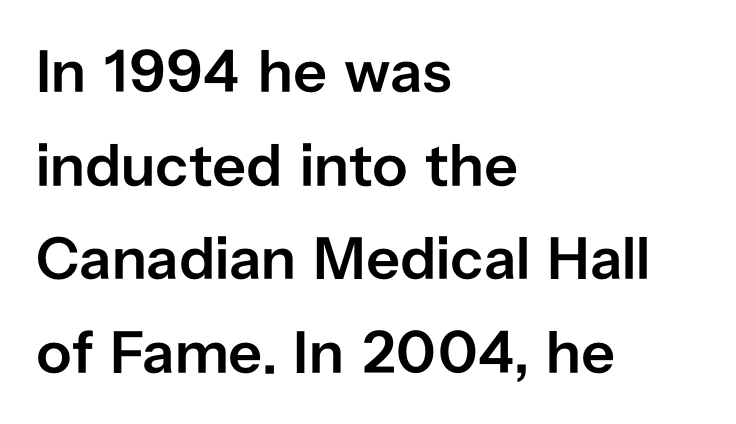
Q: Is the text bold? A: Semi-bold.
Q: Is the text italic (slanted)? A: No, it is upright.
Q: Is the typeface a serif or a sans-serif typeface? A: Sans-serif.
Q: Is the text underlined? A: No.
Q: How is the paragraph aligned? A: Left-aligned.
Q: Is the spacing between letters normal or unusually wide? A: Normal.
Q: Is the spacing between lines tight, normal or loose? A: Normal.
Q: Width (condensed, normal, or wide)? A: Normal.
Q: Stroke contrast? A: Low.
Q: x-height? A: Medium.
Q: Monospaced? A: No.
